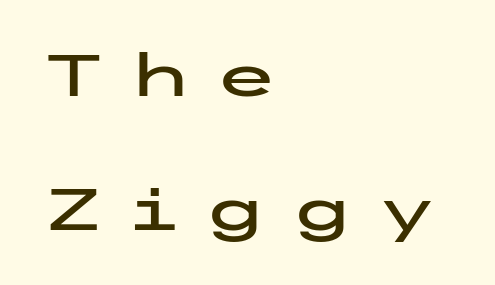
Q: Is the text italic (slanted)? A: No, it is upright.
Q: Is the typeface a serif or a sans-serif typeface? A: Sans-serif.
Q: Is the text underlined? A: No.
Q: How is the paragraph aligned? A: Left-aligned.
Q: Is the spacing between letters normal or unusually wide? A: Unusually wide.
Q: Is the spacing between lines tight, normal or loose? A: Loose.
Q: Width (condensed, normal, or wide)? A: Wide.
Q: Stroke contrast? A: Low.
Q: x-height? A: Medium.
